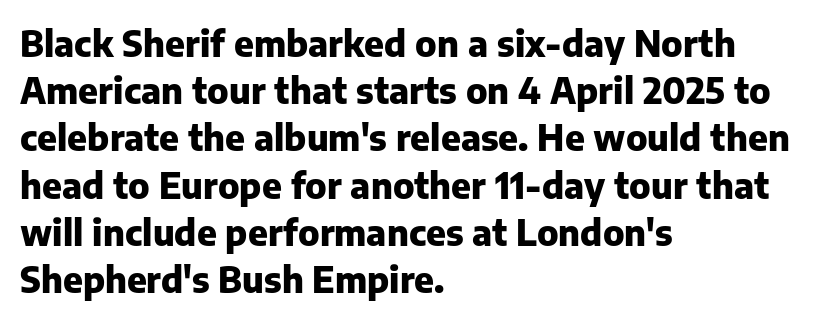
Lines of text with bare space underneath. Looks like regular typesetting: each glyph gets only the width it needs. If you drew a ruler down the left edge, every line would touch it. The line-height multiplier appears to be the usual default. I'd describe the lettering as bold — thick and assertive.
